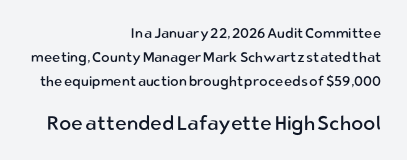
The tracking reads as untouched default to a designer's eye. One-word summary of the alignment: right. The block sitting lower on the canvas is the one with enlarged characters. The axis of the letterforms is exactly vertical. Vertical stems look standard width or narrower in stroke.
